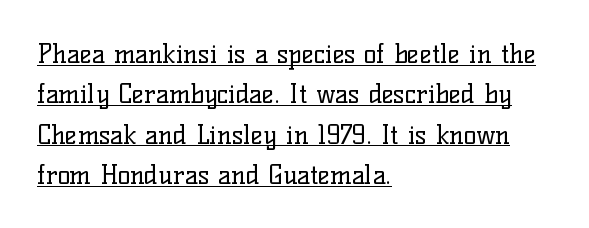
The image shows 26 px text type, upright; set left-aligned, normal line spacing (1.55x), normal letter spacing, underlined.
